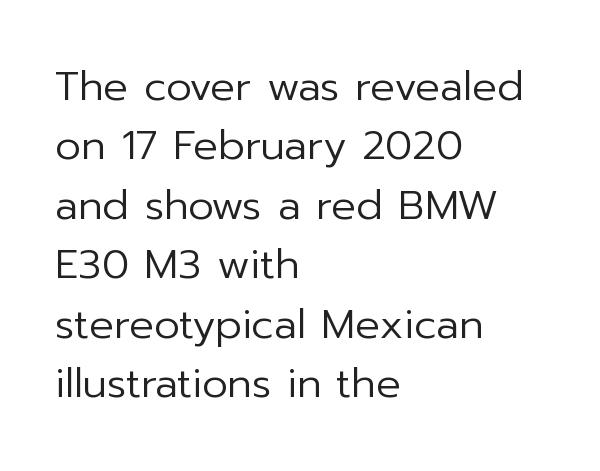
Q: Is the text bold? A: No.
Q: Is the text italic (slanted)? A: No, it is upright.
Q: Is the typeface a serif or a sans-serif typeface? A: Sans-serif.
Q: Is the text underlined? A: No.
Q: How is the paragraph aligned? A: Left-aligned.
Q: Is the spacing between letters normal or unusually wide? A: Normal.
Q: Is the spacing between lines tight, normal or loose? A: Normal.
Q: Width (condensed, normal, or wide)? A: Normal.
Q: Stroke contrast? A: Low.
Q: x-height? A: Medium.
Q: Monospaced? A: No.
